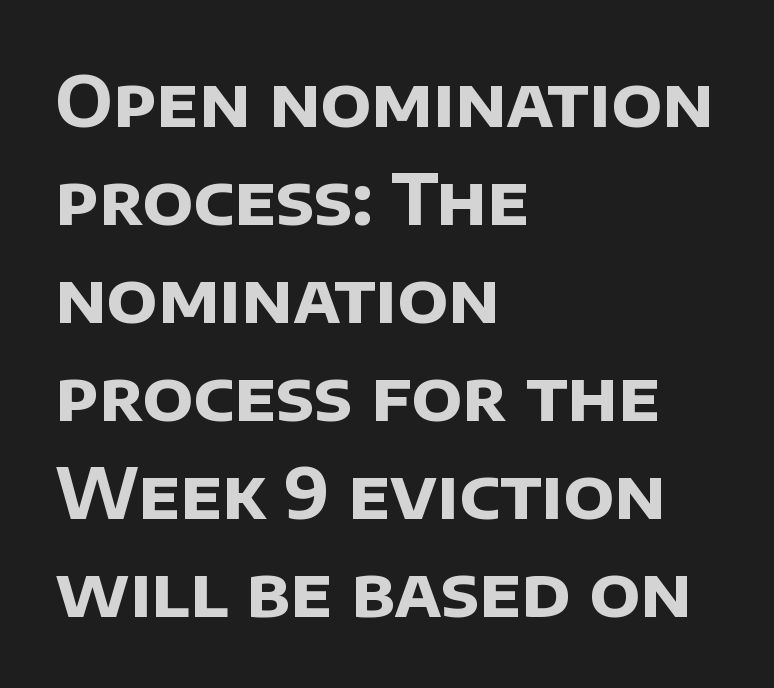
Spacing between characters is what you'd get straight out of the box. Spacing verdict: proportional, widths tailored to each character. I'd describe the lettering as bold — thick and assertive. The glyphs are unaccompanied by any horizontal stroke below them. Leftover space on each line is placed entirely after the last word. The leading is moderate, giving the passage an even texture.
